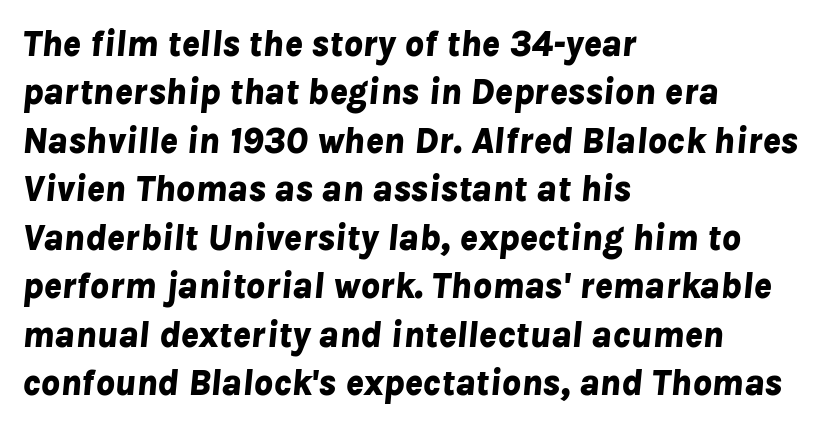
A typesetter would call this proportional, since set widths differ per character. In terms of leading, this rendering sits right in the middle. The characters look thick and weighty, a clear bold. A typesetter would mark this as italic.
